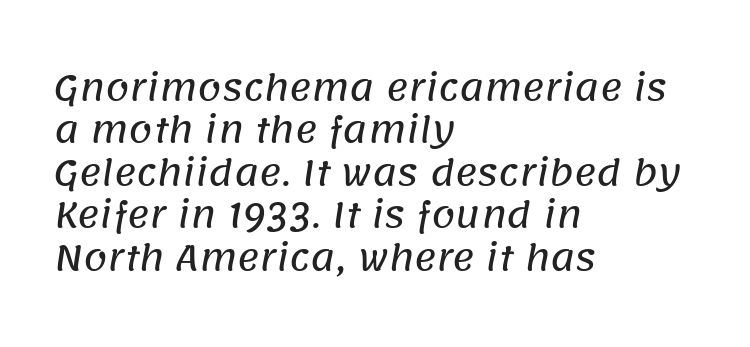
{"serif": "no", "width": "normal", "stroke_contrast": "low", "x_height": "large", "monospaced": "no", "underline": "no", "align": "left", "line_spacing": "normal", "line_spacing_ratio": 1.25, "letter_spacing": "normal", "letter_spacing_em": 0.0, "glyph_px": 34}
